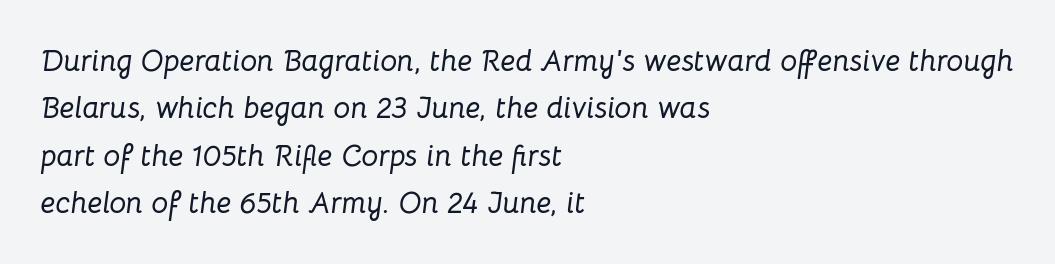
{"italic": "yes", "lean": "right", "slant_degrees": 8, "width": "normal", "stroke_contrast": "low", "x_height": "medium", "monospaced": "no", "underline": "no", "align": "left", "line_spacing": "normal", "line_spacing_ratio": 1.58, "letter_spacing": "normal", "letter_spacing_em": 0.0, "glyph_px": 30}
